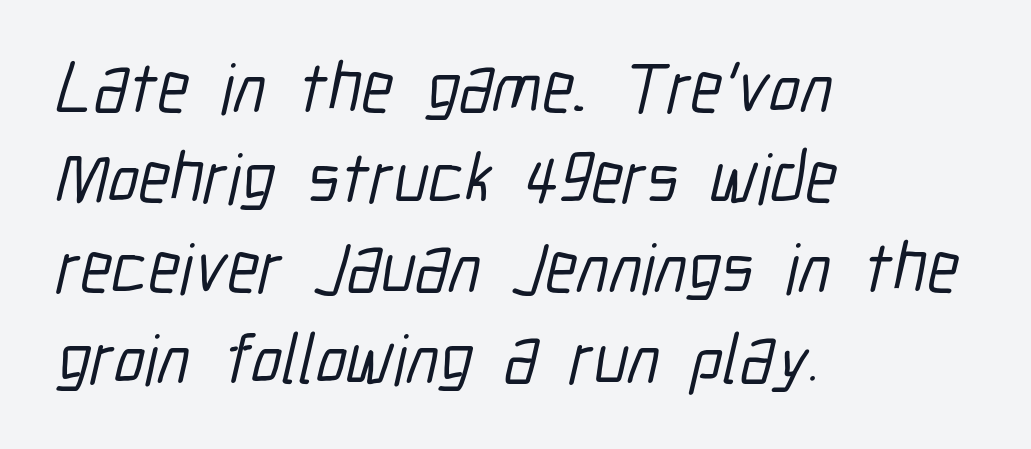
Q: Is the typeface a serif or a sans-serif typeface? A: Sans-serif.
Q: Is the text underlined? A: No.
Q: How is the paragraph aligned? A: Left-aligned.
Q: Is the spacing between letters normal or unusually wide? A: Normal.
Q: Is the spacing between lines tight, normal or loose? A: Normal.
Q: Width (condensed, normal, or wide)? A: Condensed.
Q: Stroke contrast? A: Low.
Q: x-height? A: Medium.
Q: Monospaced? A: No.
